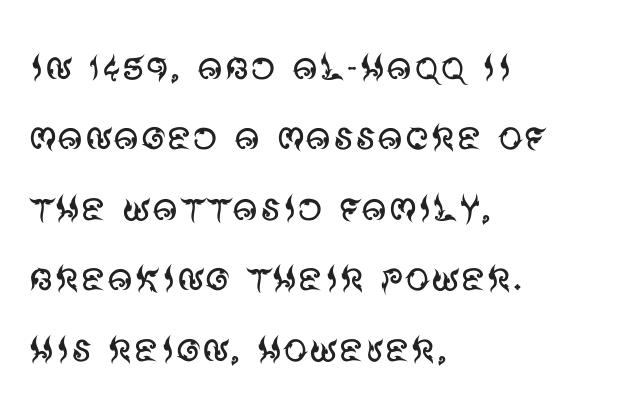
{"serif": "no", "italic": "no", "bold": "no", "weight": "regular", "width": "normal", "stroke_contrast": "medium", "x_height": "large", "monospaced": "no", "underline": "no", "align": "left", "line_spacing": "normal", "line_spacing_ratio": 1.41, "letter_spacing": "normal", "letter_spacing_em": 0.0, "glyph_px": 50}
